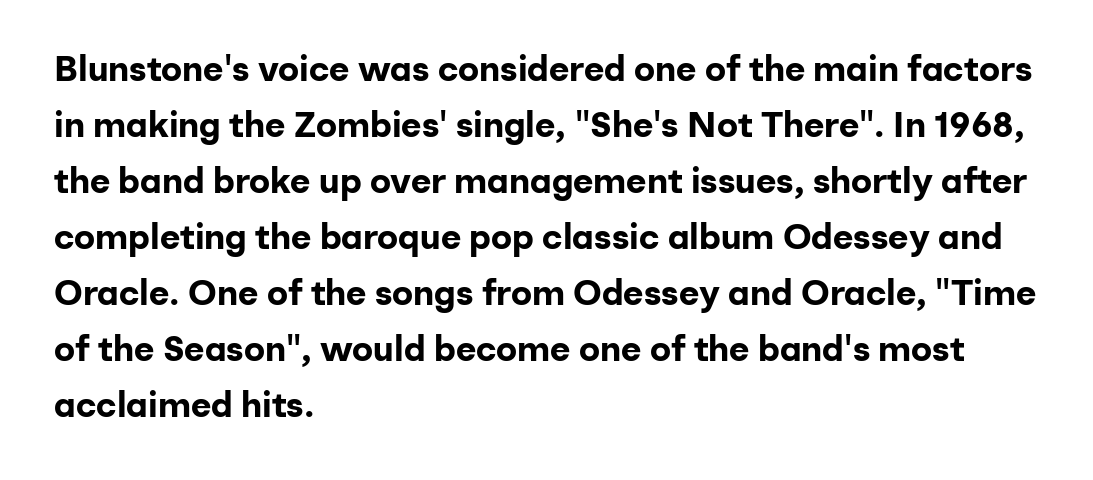
Q: Is the text bold? A: Yes.
Q: Is the text italic (slanted)? A: No, it is upright.
Q: Is the typeface a serif or a sans-serif typeface? A: Sans-serif.
Q: Is the text underlined? A: No.
Q: How is the paragraph aligned? A: Left-aligned.
Q: Is the spacing between letters normal or unusually wide? A: Normal.
Q: Is the spacing between lines tight, normal or loose? A: Normal.
Q: Width (condensed, normal, or wide)? A: Normal.
Q: Stroke contrast? A: Low.
Q: x-height? A: Medium.
Q: Monospaced? A: No.
